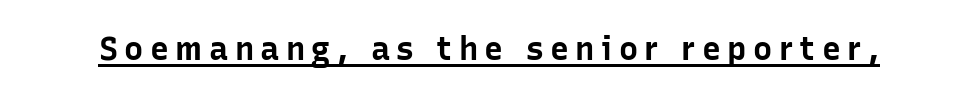
Q: Is the text bold? A: Yes.
Q: Is the text italic (slanted)? A: No, it is upright.
Q: Is the typeface a serif or a sans-serif typeface? A: Sans-serif.
Q: Is the text underlined? A: Yes.
Q: Is the spacing between letters normal or unusually wide? A: Unusually wide.
Q: Width (condensed, normal, or wide)? A: Normal.
Q: Stroke contrast? A: Low.
Q: x-height? A: Medium.
Q: Monospaced? A: No.
